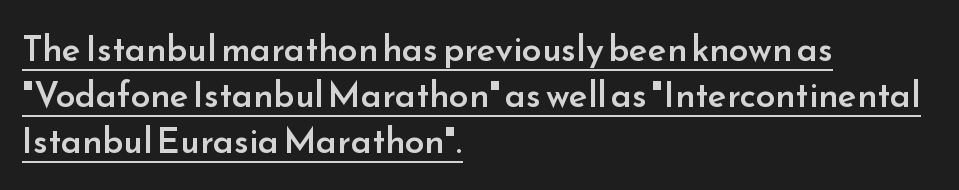
Q: Is the text bold? A: Semi-bold.
Q: Is the text italic (slanted)? A: No, it is upright.
Q: Is the typeface a serif or a sans-serif typeface? A: Sans-serif.
Q: Is the text underlined? A: Yes.
Q: How is the paragraph aligned? A: Left-aligned.
Q: Is the spacing between letters normal or unusually wide? A: Normal.
Q: Is the spacing between lines tight, normal or loose? A: Normal.
Q: Width (condensed, normal, or wide)? A: Normal.
Q: Stroke contrast? A: Low.
Q: x-height? A: Small.
Q: Monospaced? A: No.
